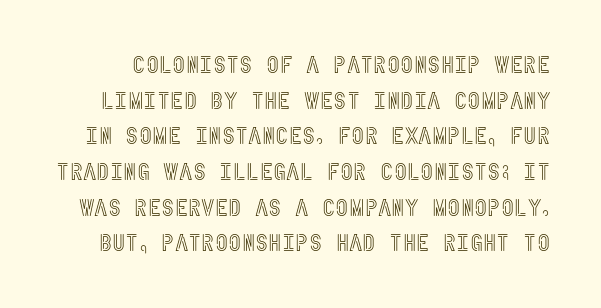
These lines sit exactly where default settings would place them. Letters rest on an invisible, unmarked baseline. When letters stand straight like this, we call the style roman or upright. No extra tracking has been applied to these lines.
